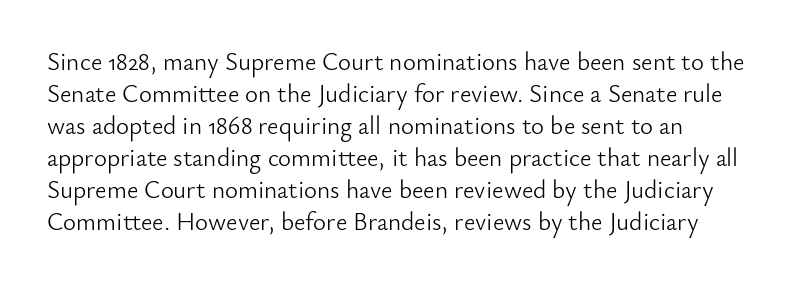
{"italic": "no", "bold": "no", "underline": "no", "line_spacing": "normal", "line_spacing_ratio": 1.28, "letter_spacing": "normal", "letter_spacing_em": 0.0, "glyph_px": 25}
